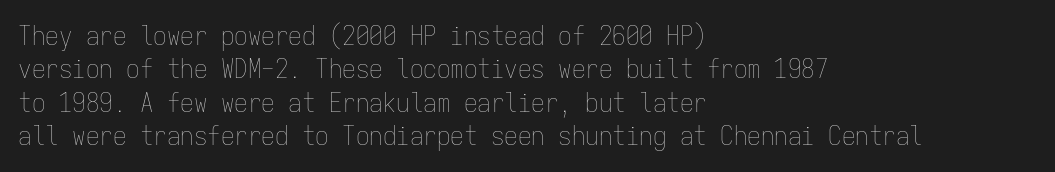
Q: Is the text bold? A: No.
Q: Is the text italic (slanted)? A: No, it is upright.
Q: Is the text underlined? A: No.
Q: How is the paragraph aligned? A: Left-aligned.
Q: Is the spacing between letters normal or unusually wide? A: Normal.
